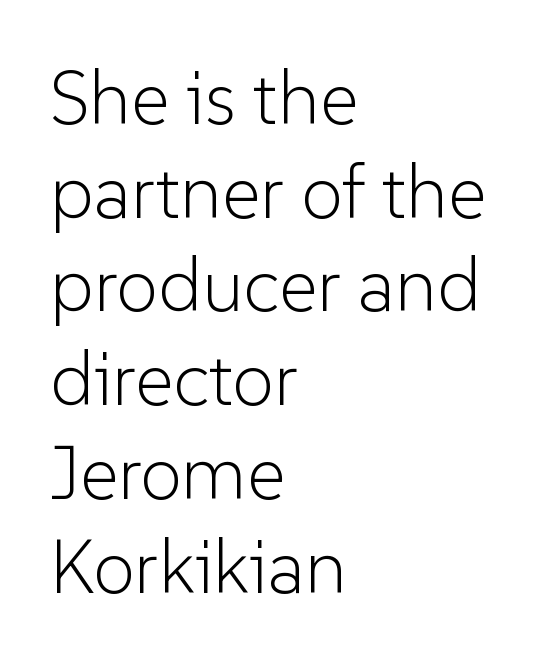
The image shows 75 px light sans-serif type, upright; set left-aligned, normal line spacing (1.25x), normal letter spacing, not underlined; low stroke contrast and a medium x-height.
